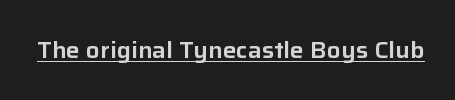
You can see a thin bar hugging the bottom of the glyphs. This rendering leaves character spacing at its baseline value. Style check: upright.
